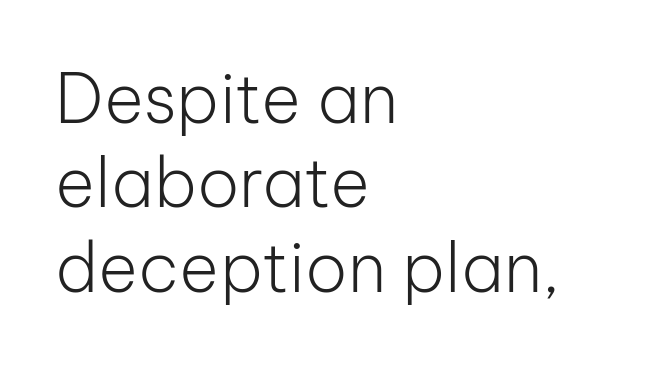
The image shows 68 px light sans-serif type, upright; set left-aligned, line spacing 1.24x, normal letter spacing, not underlined; low stroke contrast and a medium x-height.
